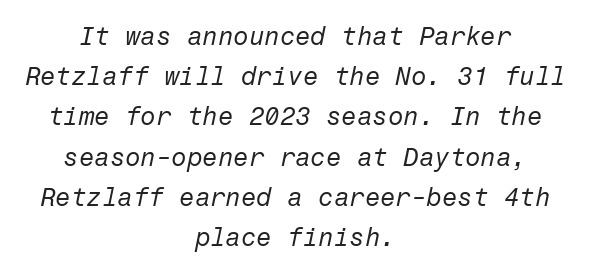
A light-to-regular cut is what we see here. The passage shown is not underscored anywhere. Does the copy run flush right? No — it is centered line by line. Default kerning and tracking; the words read as compact shapes. Evenly set lines give the paragraph a standard silhouette.
